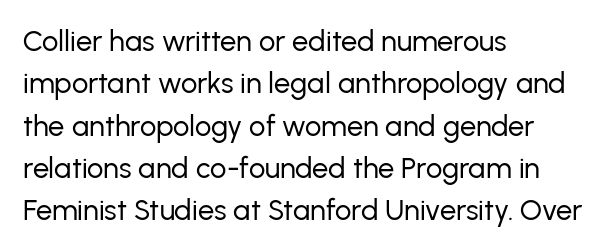
The image shows 29 px regular-weight sans-serif type, upright; set left-aligned, normal line spacing (1.46x), normal letter spacing, not underlined; low stroke contrast and a medium x-height.
